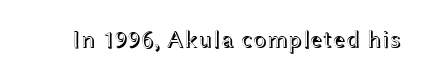
If you drew a line through each stem, it would be perfectly vertical. Characters follow at the spacing the type designer built in. The words here are not underlined.
